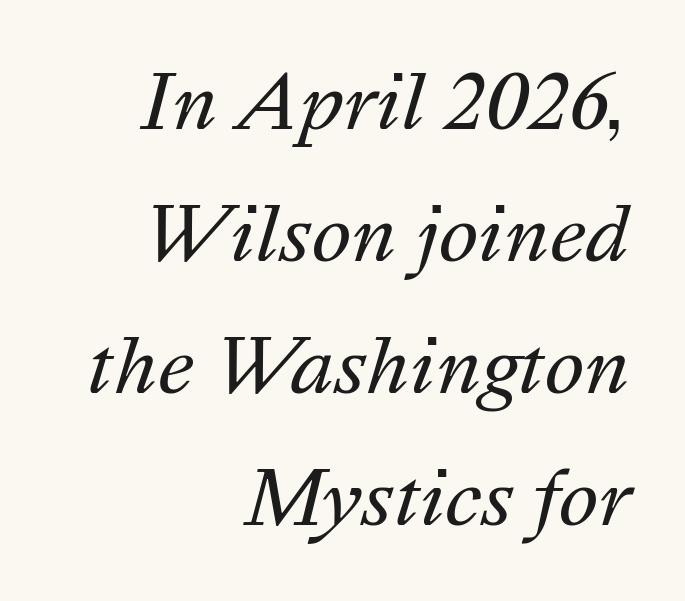
{"italic": "yes", "lean": "right", "slant_degrees": 16, "bold": "no", "weight": "regular", "width": "normal", "stroke_contrast": "medium", "x_height": "medium", "monospaced": "no", "underline": "no", "align": "right", "line_spacing_ratio": 1.76, "letter_spacing": "normal", "letter_spacing_em": 0.0, "glyph_px": 75}
